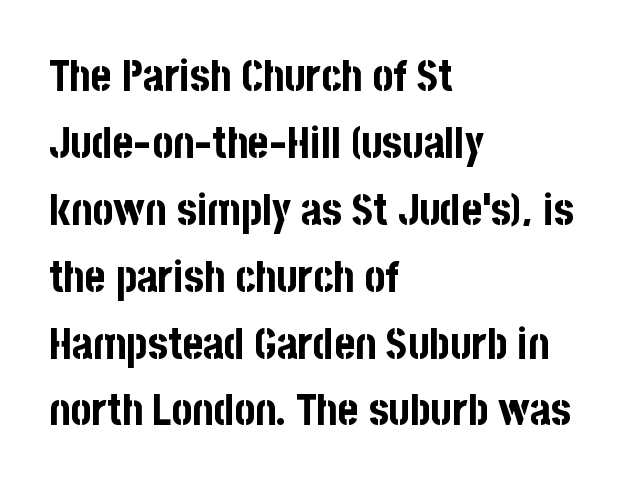
The image shows 44 px bold, condensed sans-serif type, upright; set left-aligned, normal line spacing (1.52x), normal letter spacing, not underlined; low stroke contrast and a large x-height.
